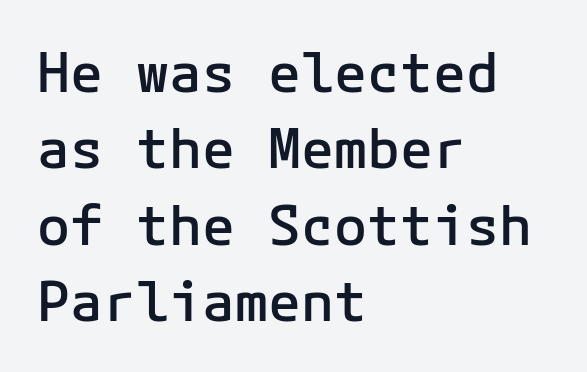
The image shows 55 px semibold sans-serif type, upright; set left-aligned, normal line spacing (1.39x), normal letter spacing, not underlined; low stroke contrast and a medium x-height.
